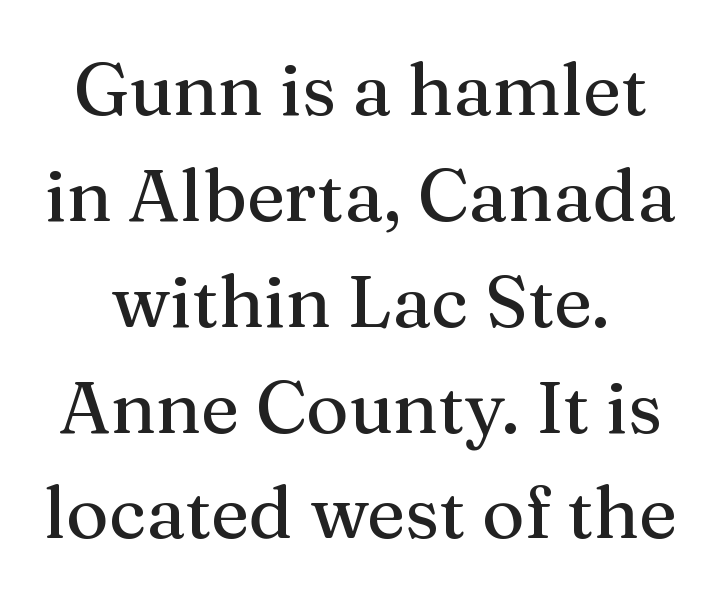
Q: Is the text italic (slanted)? A: No, it is upright.
Q: Is the typeface a serif or a sans-serif typeface? A: Serif.
Q: Is the text underlined? A: No.
Q: Is the spacing between letters normal or unusually wide? A: Normal.
Q: Is the spacing between lines tight, normal or loose? A: Normal.
Q: Width (condensed, normal, or wide)? A: Normal.
Q: Stroke contrast? A: Medium.
Q: x-height? A: Medium.
Q: Monospaced? A: No.
